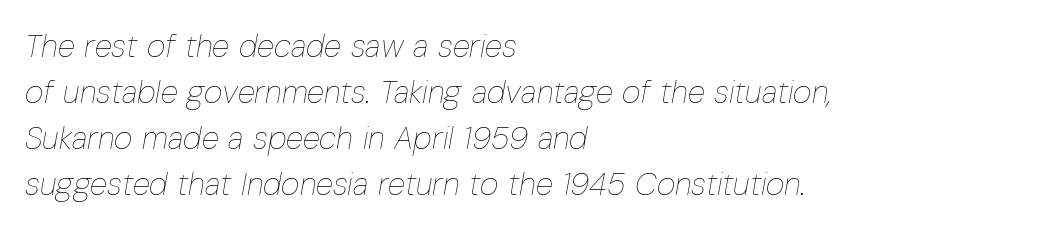
{"italic": "yes", "lean": "right", "slant_degrees": 10, "bold": "no", "weight": "thin", "width": "condensed", "stroke_contrast": "low", "x_height": "medium", "monospaced": "no", "underline": "no", "align": "left", "line_spacing": "normal", "line_spacing_ratio": 1.44, "letter_spacing": "normal", "letter_spacing_em": 0.0, "glyph_px": 32}
